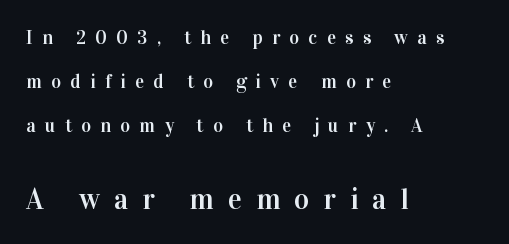
Q: Is the text italic (slanted)? A: No, it is upright.
Q: Is the typeface a serif or a sans-serif typeface? A: Serif.
Q: Is the text underlined? A: No.
Q: How is the paragraph aligned? A: Left-aligned.
Q: Is the spacing between letters normal or unusually wide? A: Unusually wide.
Q: Is the spacing between lines tight, normal or loose? A: Loose.
Q: Which block of text is set in a larger size, the first (top) or the second (bottom)? A: The second (bottom) one.
Q: Width (condensed, normal, or wide)? A: Normal.
Q: Stroke contrast? A: High.
Q: x-height? A: Medium.
Q: Monospaced? A: No.
